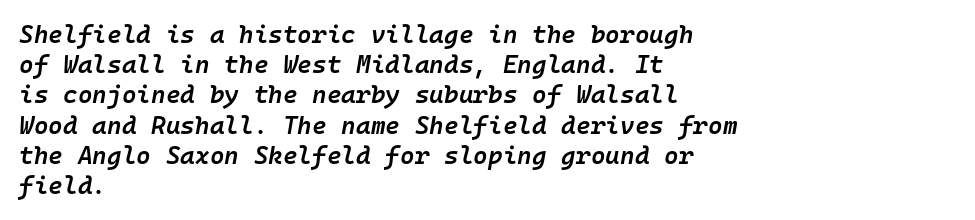
The image shows 25 px text type, italic (leaning right); set left-aligned, line spacing 1.21x, normal letter spacing, not underlined.
